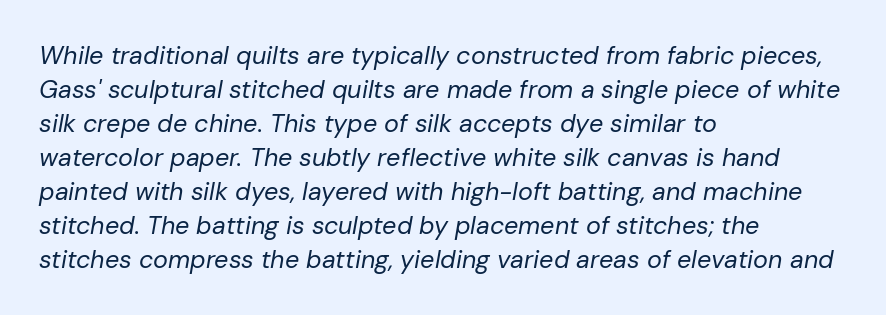
{"italic": "yes", "lean": "right", "slant_degrees": 10, "bold": "no", "underline": "no", "align": "left", "line_spacing": "normal", "line_spacing_ratio": 1.36, "letter_spacing": "normal", "letter_spacing_em": 0.0, "glyph_px": 25}
